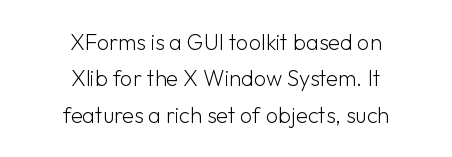
Designer's note — italics off, roman on. No heavy texture on the line: the type isn't bold. Casual observation: everything's sitting right in the middle. Any mark beneath the type? The region is blank. Successive baselines arrive at the customary interval. The letterforms sit shoulder to shoulder at normal distance.
